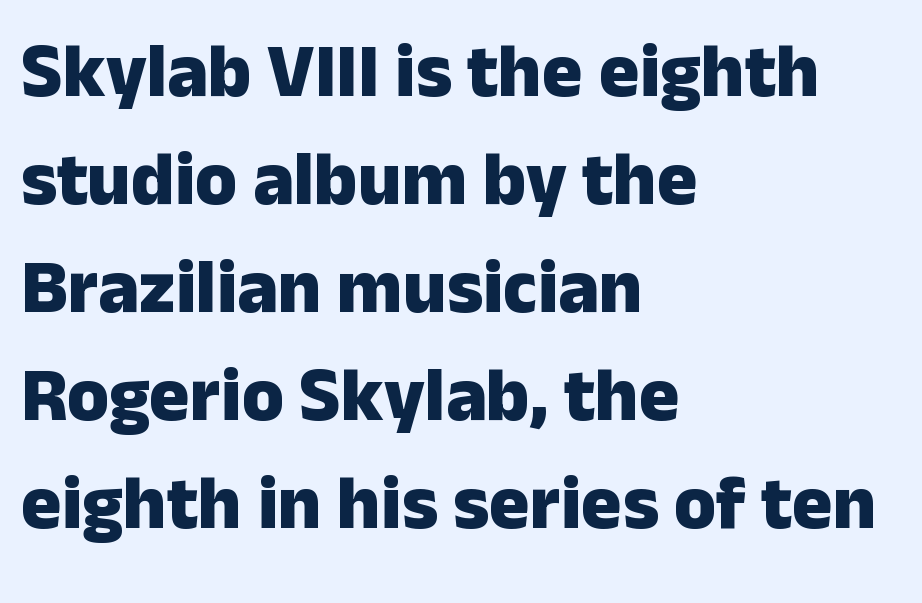
The image shows 76 px heavy sans-serif type, upright; set left-aligned, normal line spacing (1.42x), normal letter spacing, not underlined; low stroke contrast and a medium x-height.
